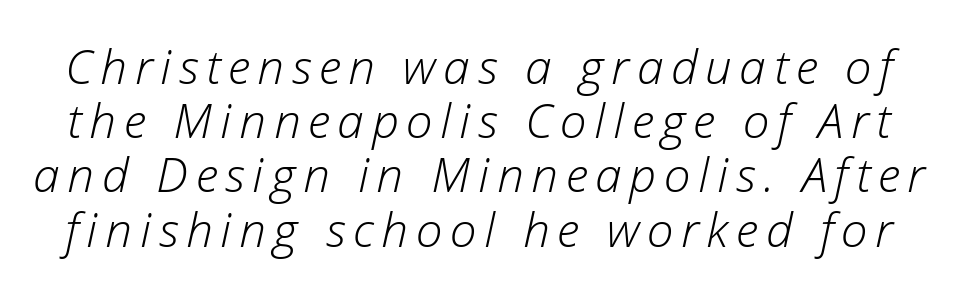
The image shows 48 px light type, italic (leaning right); set tight line spacing (1.13x), not underlined; low stroke contrast and a medium x-height.
